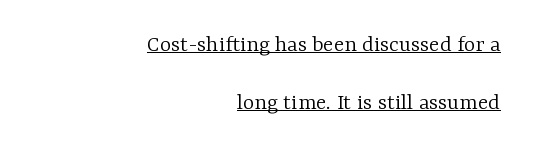
The image shows 24 px text type, upright; set right-aligned, loose line spacing (2.41x), normal letter spacing, underlined.
